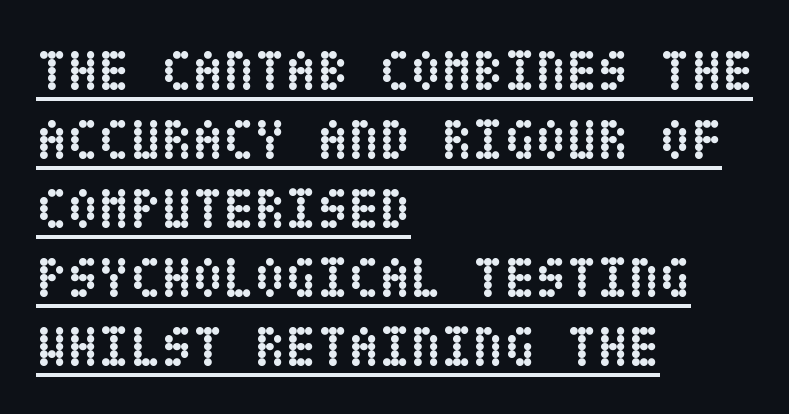
The image shows 57 px semibold, condensed type, upright; set left-aligned, line spacing 1.21x, normal letter spacing, underlined; low stroke contrast and a large x-height.
